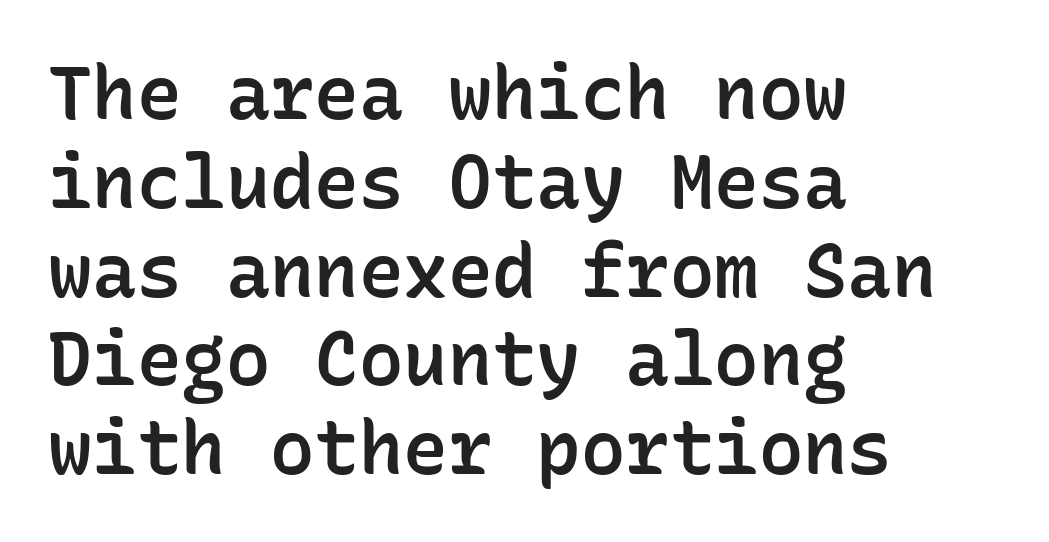
The paragraph shown leans on its left margin. This is the in-between weight designers call semibold or demi. The specimen reads as upright at a glance. No word sits above an underline. This rendering employs a face without finishing strokes, i.e., a sans-serif. Here the glyphs are tracked normally, forming tight word shapes.
